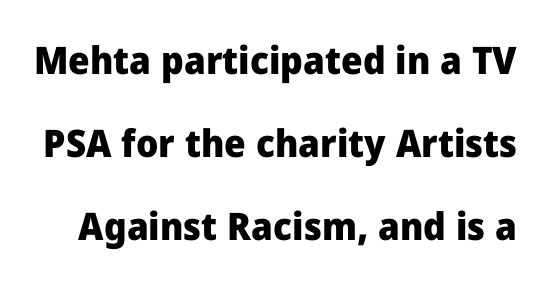
{"serif": "no", "italic": "no", "bold": "yes", "weight": "heavy", "width": "normal", "stroke_contrast": "low", "x_height": "medium", "monospaced": "no", "underline": "no", "line_spacing": "loose", "line_spacing_ratio": 2.19, "letter_spacing": "normal", "letter_spacing_em": 0.0, "glyph_px": 38}
